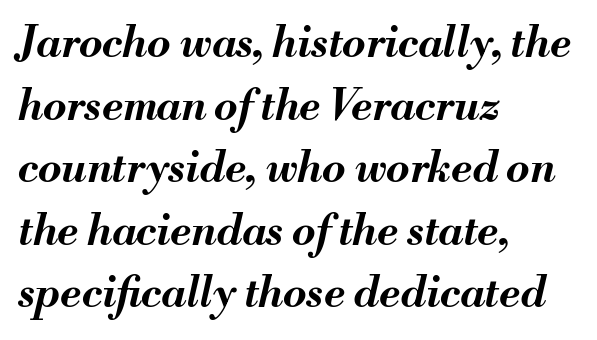
Q: Is the text bold? A: Yes.
Q: Is the text italic (slanted)? A: Yes, it leans right by about 13 degrees.
Q: Is the text underlined? A: No.
Q: How is the paragraph aligned? A: Left-aligned.
Q: Is the spacing between letters normal or unusually wide? A: Normal.
Q: Is the spacing between lines tight, normal or loose? A: Normal.
Q: Width (condensed, normal, or wide)? A: Normal.
Q: Stroke contrast? A: Medium.
Q: x-height? A: Small.
Q: Monospaced? A: No.
